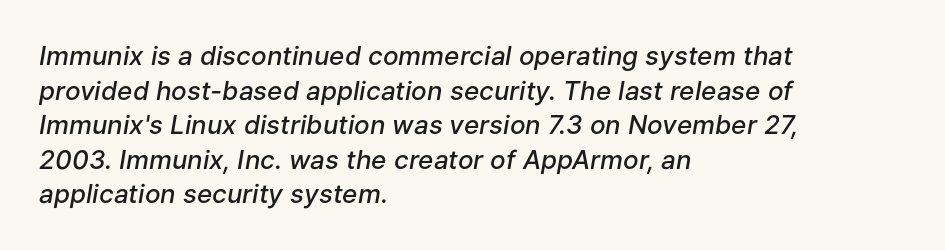
The image shows 26 px text type, italic (leaning right); set left-aligned, normal line spacing (1.33x), normal letter spacing, not underlined.
